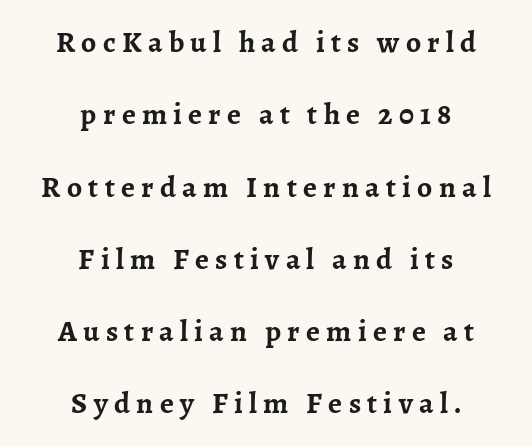
{"serif": "yes", "italic": "no", "bold": "yes", "weight": "semibold", "width": "normal", "stroke_contrast": "low", "x_height": "medium", "monospaced": "no", "underline": "no", "align": "center", "line_spacing": "loose", "line_spacing_ratio": 2.41, "letter_spacing": "wide", "letter_spacing_em": 0.21, "glyph_px": 30}
